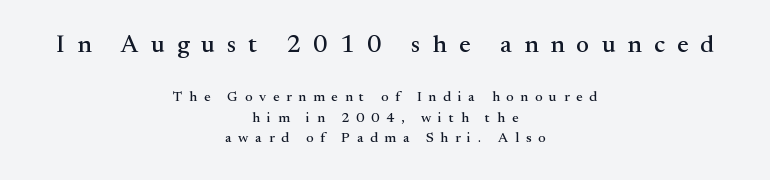
The image shows 25 px text type, upright; set centered, normal line spacing (1.48x), unusually wide letter spacing (+0.49 em), not underlined; the first (top) block is 1.79x larger.
